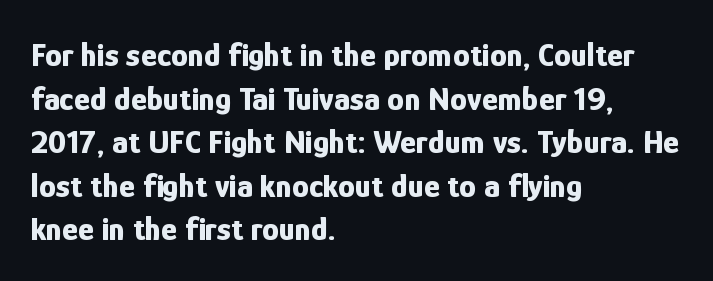
Q: Is the text bold? A: Yes.
Q: Is the text italic (slanted)? A: No, it is upright.
Q: Is the typeface a serif or a sans-serif typeface? A: Sans-serif.
Q: Is the text underlined? A: No.
Q: How is the paragraph aligned? A: Left-aligned.
Q: Is the spacing between letters normal or unusually wide? A: Normal.
Q: Is the spacing between lines tight, normal or loose? A: Normal.
Q: Width (condensed, normal, or wide)? A: Condensed.
Q: Stroke contrast? A: Low.
Q: x-height? A: Medium.
Q: Monospaced? A: No.
